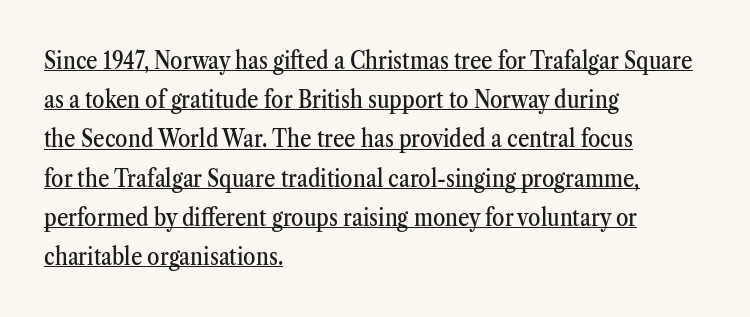
{"italic": "no", "underline": "yes", "align": "left", "line_spacing": "normal", "line_spacing_ratio": 1.57, "letter_spacing": "normal", "letter_spacing_em": 0.0, "glyph_px": 25}
